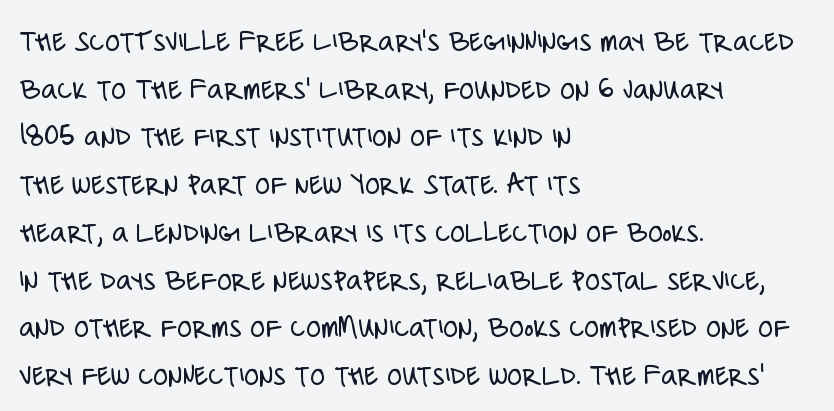
Is this a fixed-width face? No — the glyphs have proportional, varying widths. The lines are quadded left. The type family on display is of the sans-serif kind. Glance below the letters and you will spot only blank space. The lines sit at an ordinary, default distance from one another. The letters look calm and open, with moderate or lighter stems.
